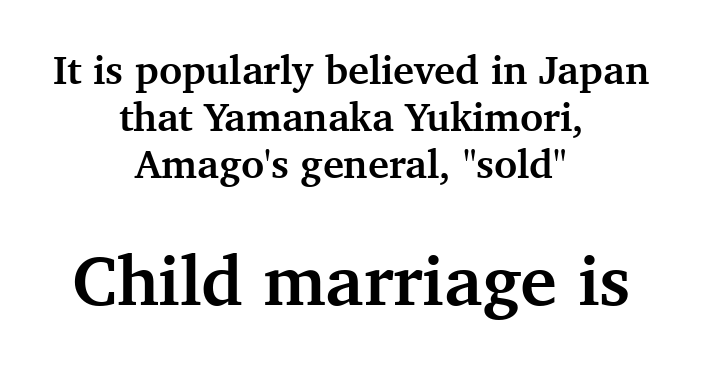
The image shows 70 px semibold serif type, upright; set centered, line spacing 1.18x, normal letter spacing, not underlined; the second (bottom) block is 1.75x larger; medium stroke contrast and a medium x-height.
